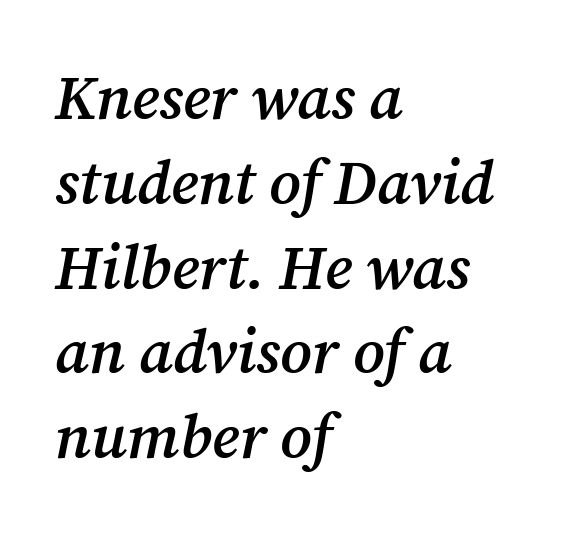
The image shows 61 px semibold serif type, italic (leaning right); set left-aligned, normal line spacing (1.39x), normal letter spacing, not underlined; medium stroke contrast and a medium x-height.
